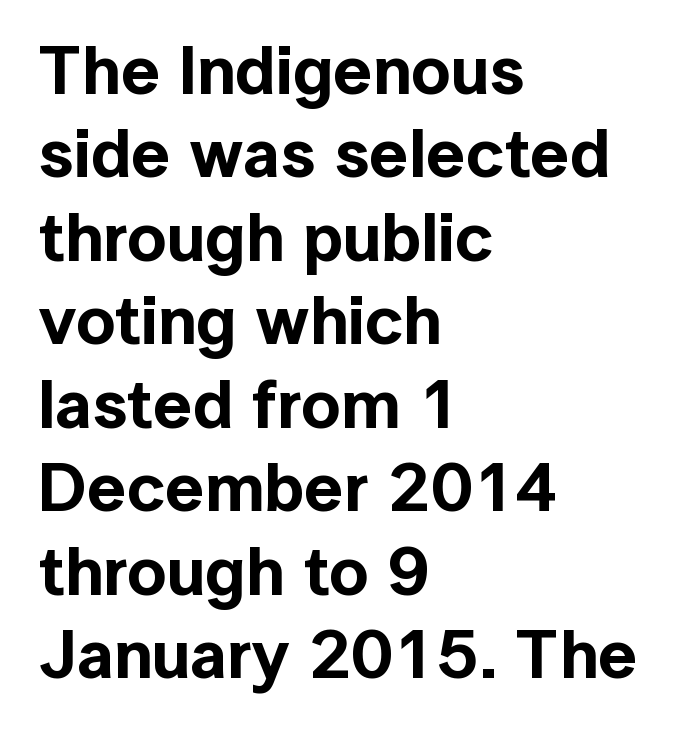
{"serif": "no", "italic": "no", "width": "normal", "x_height": "medium", "monospaced": "no", "underline": "no", "align": "left", "line_spacing_ratio": 1.21, "letter_spacing": "normal", "letter_spacing_em": 0.0, "glyph_px": 69}
